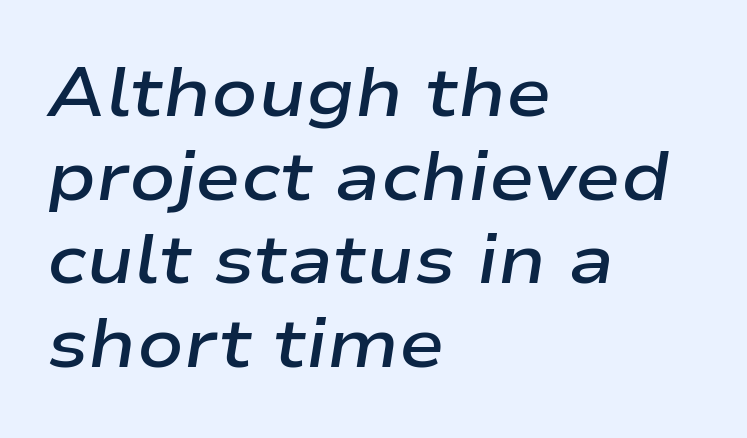
The image shows 68 px semibold, wide type, italic (leaning right); set left-aligned, line spacing 1.23x, normal letter spacing, not underlined; low stroke contrast and a medium x-height.
